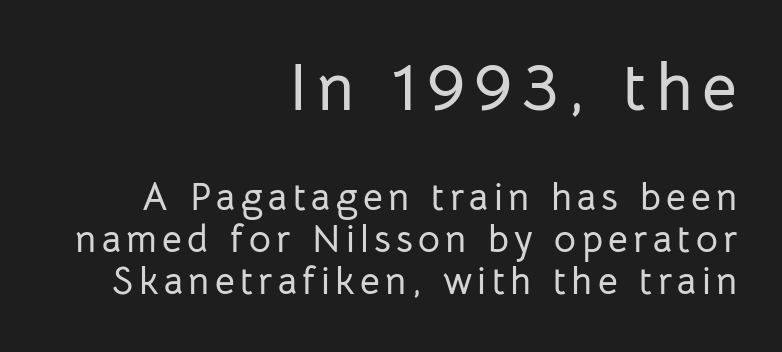
Tall strokes in this sample are plumb rather than angled. The letters in the upper block stand taller than those in the block below. No word sits above an underline. The designer went with a sans here, leaving each stem footless. The lines in this sample share a right terminus and differ only in where they begin. This block would grow much taller if given ordinary leading; it's compressed now.
